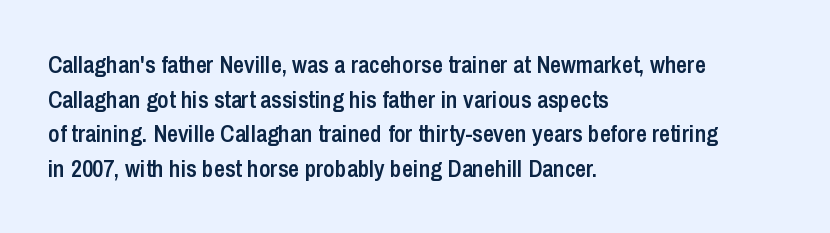
Inter-character spacing is left at the font's built-in metrics. Is there any slant? The stems are plumb. Reading down the block, your eye returns to a fixed left position each line. A semibold gives these letters moderate extra thickness, short of bold.
